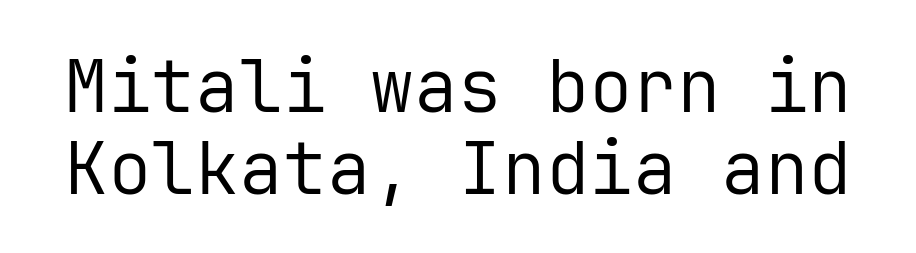
Q: Is the text bold? A: No.
Q: Is the text italic (slanted)? A: No, it is upright.
Q: Is the typeface a serif or a sans-serif typeface? A: Sans-serif.
Q: Is the text underlined? A: No.
Q: Is the spacing between letters normal or unusually wide? A: Normal.
Q: Is the spacing between lines tight, normal or loose? A: Tight.
Q: Width (condensed, normal, or wide)? A: Normal.
Q: Stroke contrast? A: Low.
Q: x-height? A: Medium.
Q: Monospaced? A: Yes.
